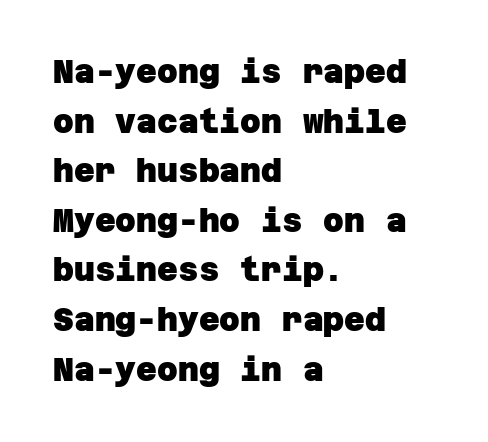
The image shows 32 px heavy sans-serif type; set left-aligned, normal line spacing (1.55x), normal letter spacing, not underlined; low stroke contrast and a large x-height.
